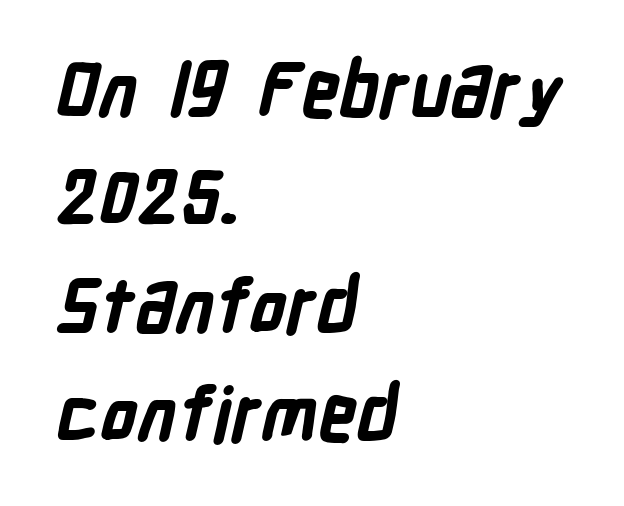
The image shows 74 px bold, condensed sans-serif type; set left-aligned, normal line spacing (1.46x), normal letter spacing, not underlined; low stroke contrast and a medium x-height.
